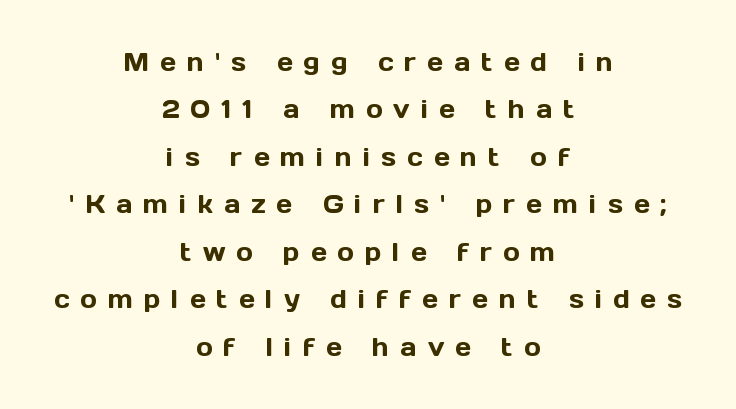
{"italic": "no", "underline": "no", "align": "center", "line_spacing": "loose", "line_spacing_ratio": 1.9, "letter_spacing": "wide", "letter_spacing_em": 0.44, "glyph_px": 25}
